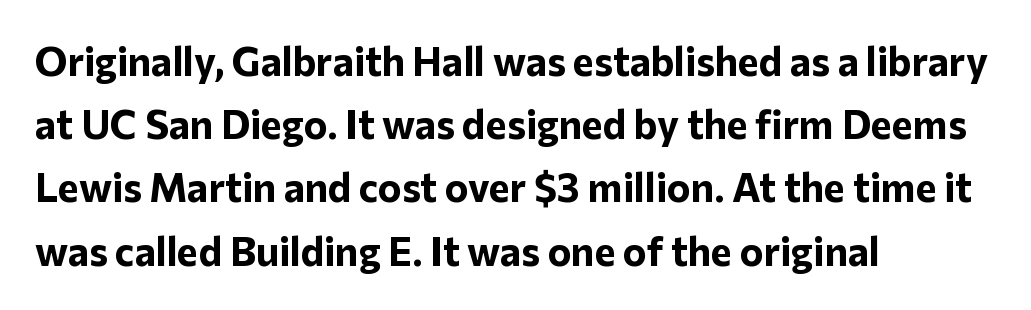
Do the characters align in a grid? No, the font is proportional. The glyphs in this specimen are sans serif. The passage shown is emphatically bold. Vertical spacing — default.
